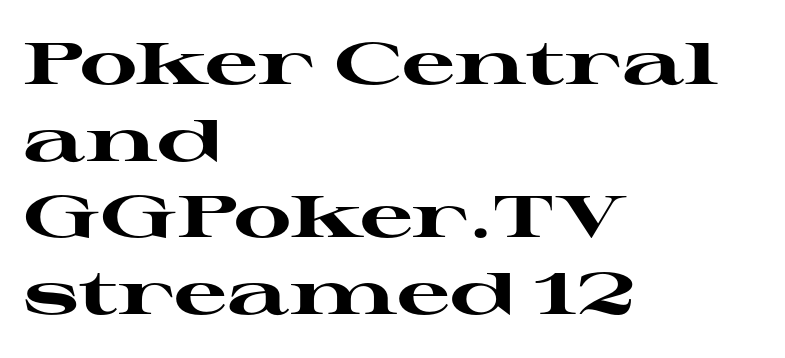
The image shows 59 px heavy, wide serif type, upright; set left-aligned, normal line spacing (1.3x), normal letter spacing, not underlined; high stroke contrast and a medium x-height.
